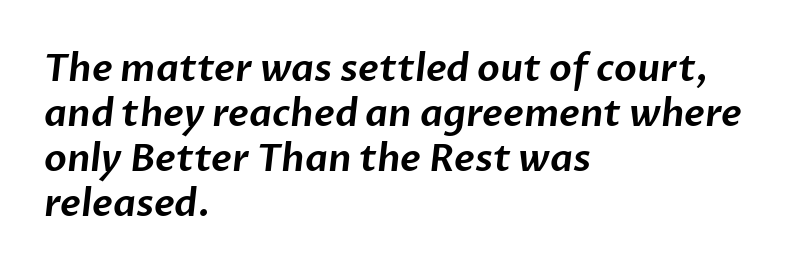
The lines are quadded left. Each letter keeps its own natural width here, so spacing adapts to shape. The rendering keeps characters at their native spacing. Type without underlining.
